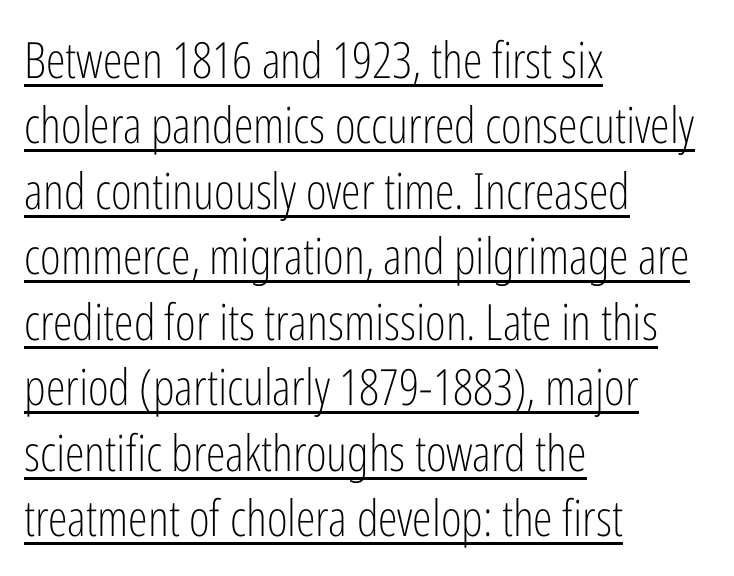
A typographer would call this underscored text. This sample uses an upright cut, with every glyph sitting square on the baseline. Unlike a traditional serif, this face leaves its strokes unadorned. Character widths vary here, with narrow letters taking less room than wide ones. The rag falls on the right side of this text block. The block of text has a typical density, with ordinary space between rows.
